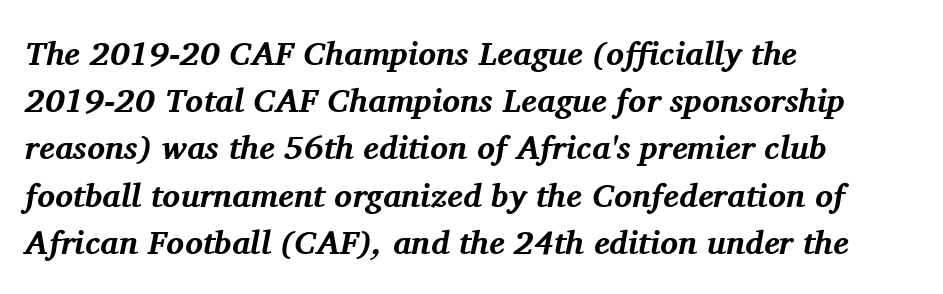
The characters display serif detailing at their extremities. Nobody drew a line under any word here. Layout note: lines flush left. The passage shown is typed in a proportional face where columns would drift.
